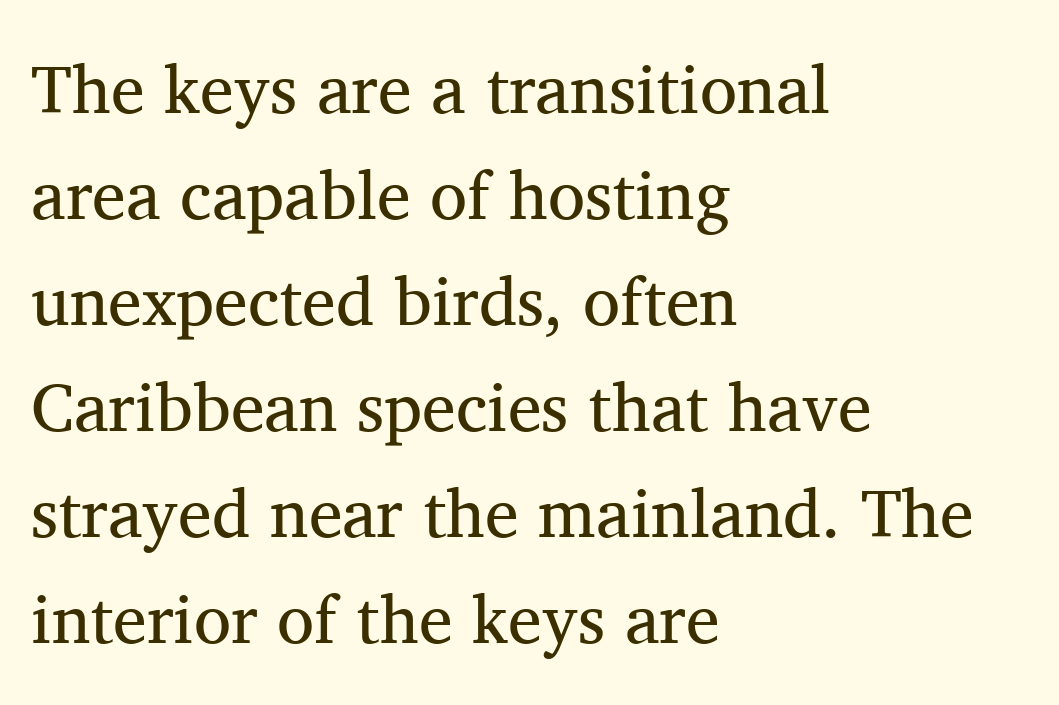
Each stroke keeps to a modest, everyday thickness or less. Default kerning and tracking; the words read as compact shapes. The face used here is seriffed, in the tradition of book romans. In CSS terms this would be text-align: left.
